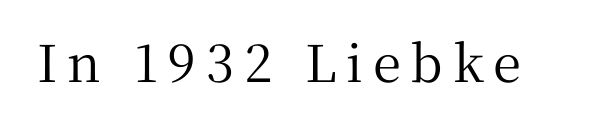
The image shows 51 px serif type, upright; set not underlined; medium stroke contrast and a medium x-height.
